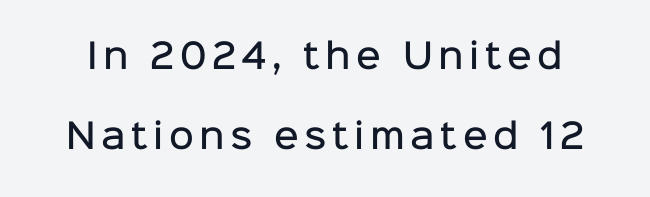
Q: Is the text bold? A: Semi-bold.
Q: Is the text italic (slanted)? A: No, it is upright.
Q: Is the typeface a serif or a sans-serif typeface? A: Sans-serif.
Q: Is the text underlined? A: No.
Q: Is the spacing between lines tight, normal or loose? A: Loose.
Q: Width (condensed, normal, or wide)? A: Normal.
Q: Stroke contrast? A: Low.
Q: x-height? A: Medium.
Q: Monospaced? A: No.
